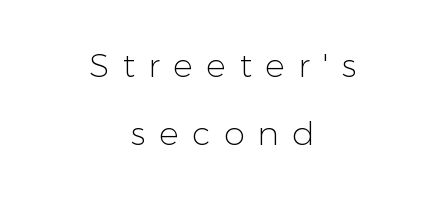
Q: Is the text bold? A: No.
Q: Is the text italic (slanted)? A: No, it is upright.
Q: Is the typeface a serif or a sans-serif typeface? A: Sans-serif.
Q: Is the text underlined? A: No.
Q: How is the paragraph aligned? A: Centered.
Q: Is the spacing between letters normal or unusually wide? A: Unusually wide.
Q: Is the spacing between lines tight, normal or loose? A: Loose.
Q: Width (condensed, normal, or wide)? A: Normal.
Q: Stroke contrast? A: Low.
Q: x-height? A: Medium.
Q: Monospaced? A: No.
